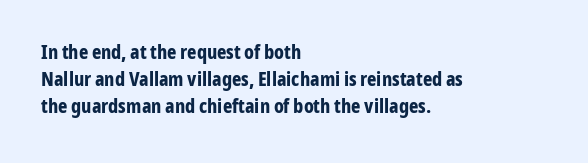
Q: Is the text bold? A: Yes.
Q: Is the text italic (slanted)? A: No, it is upright.
Q: Is the text underlined? A: No.
Q: How is the paragraph aligned? A: Left-aligned.
Q: Is the spacing between letters normal or unusually wide? A: Normal.
Q: Is the spacing between lines tight, normal or loose? A: Normal.
